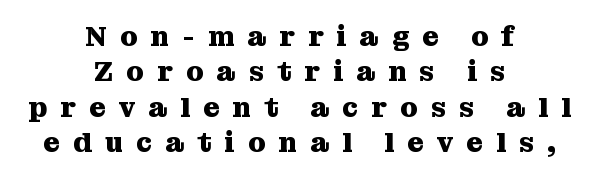
The image shows 28 px heavy serif type, upright; set centered, normal line spacing (1.26x), unusually wide letter spacing (+0.47 em), not underlined; medium stroke contrast and a medium x-height.
